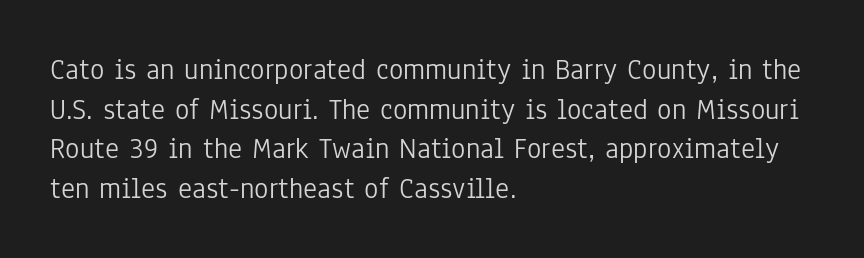
{"serif": "no", "italic": "no", "bold": "no", "weight": "light", "width": "condensed", "stroke_contrast": "low", "x_height": "medium", "monospaced": "no", "underline": "no", "align": "left", "line_spacing": "normal", "line_spacing_ratio": 1.32, "letter_spacing": "normal", "letter_spacing_em": 0.0, "glyph_px": 30}
